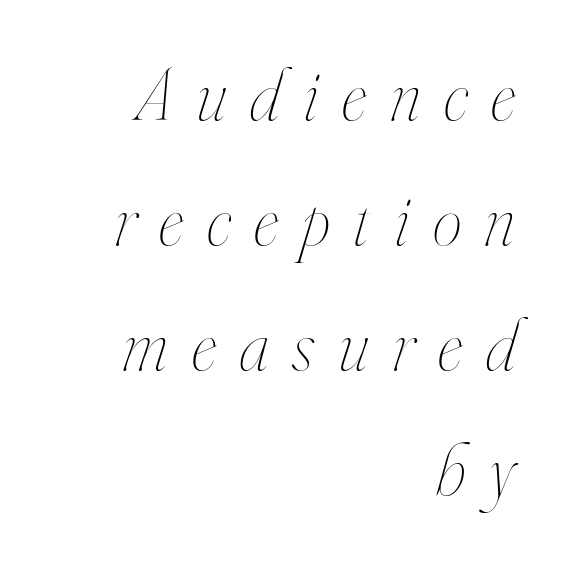
{"italic": "yes", "lean": "right", "slant_degrees": 16, "bold": "no", "weight": "thin", "width": "condensed", "stroke_contrast": "high", "x_height": "small", "monospaced": "no", "underline": "no", "align": "right", "line_spacing": "normal", "line_spacing_ratio": 1.69, "letter_spacing": "wide", "letter_spacing_em": 0.32, "glyph_px": 74}
